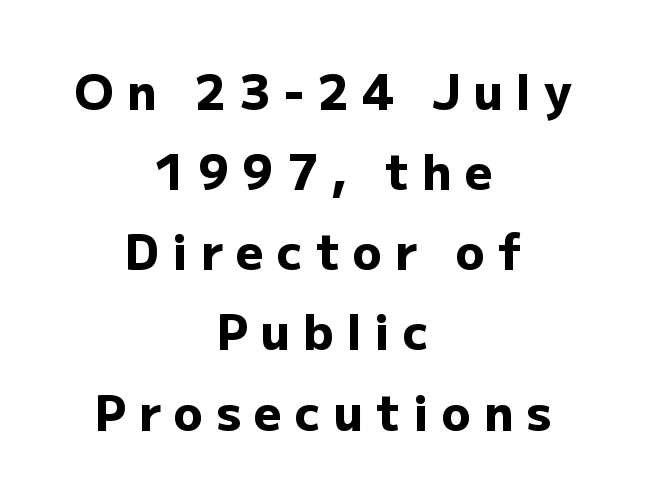
Nothing sits at the stroke ends, so this counts as sans-serif. Character widths vary here, with narrow letters taking less room than wide ones. Does extra space separate the letters? Yes, quite a lot of it. The letters stand straight up with perfectly vertical stems.
